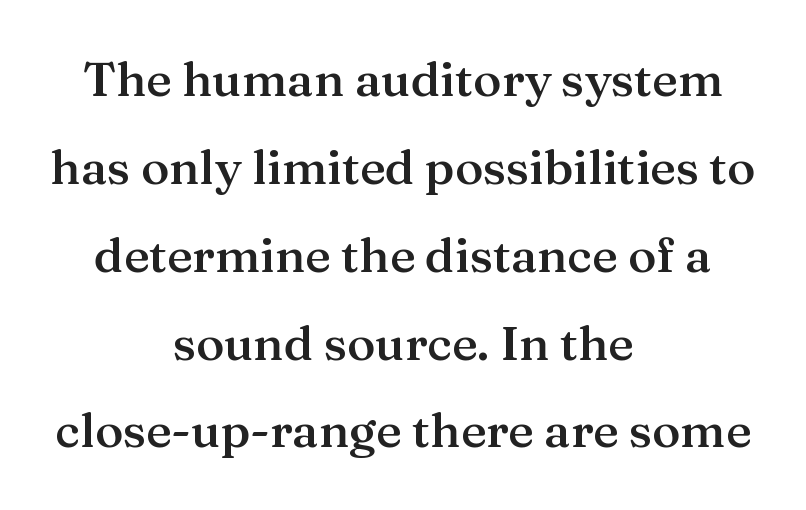
Strokes here are thickened, but only to semibold level. Type without underlining. Horizontal alignment here is central, giving a formal, balanced look. Note the varied advance widths — an 'i' is clearly narrower than an 'm'. Typographically, this falls in the serif category. Students, note that the glyphs here touch the page at normal intervals.
